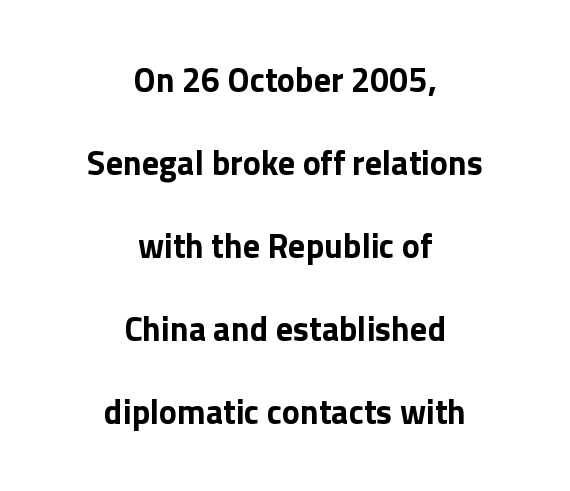
{"serif": "no", "italic": "no", "bold": "yes", "weight": "bold", "width": "normal", "stroke_contrast": "low", "x_height": "medium", "monospaced": "no", "underline": "no", "align": "center", "line_spacing": "loose", "line_spacing_ratio": 2.44, "letter_spacing": "normal", "letter_spacing_em": 0.0, "glyph_px": 34}
